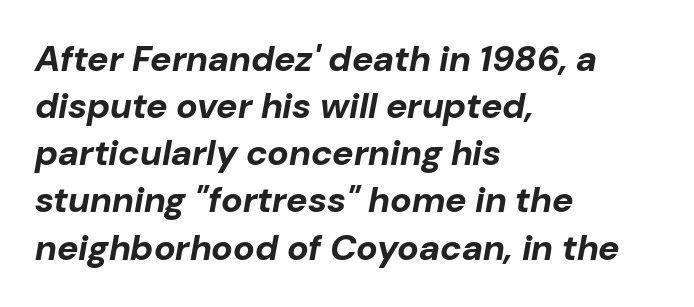
Default kerning and tracking; the words read as compact shapes. A classic flush-left, rag-right setting is used for this passage. These lines are rendered in a variable-pitch font. These lines were composed using italics. Chunky letters — that's bold for sure. Check the space under the baseline: it is left empty.
